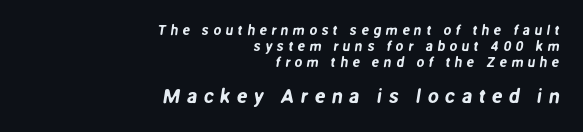
Q: Is the text underlined? A: No.
Q: How is the paragraph aligned? A: Right-aligned.
Q: Is the spacing between letters normal or unusually wide? A: Unusually wide.
Q: Is the spacing between lines tight, normal or loose? A: Tight.
Q: Which block of text is set in a larger size, the first (top) or the second (bottom)? A: The second (bottom) one.
